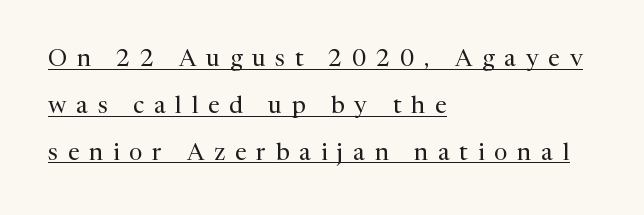
Q: Is the text bold? A: No.
Q: Is the text italic (slanted)? A: No, it is upright.
Q: Is the text underlined? A: Yes.
Q: How is the paragraph aligned? A: Left-aligned.
Q: Is the spacing between letters normal or unusually wide? A: Unusually wide.
Q: Is the spacing between lines tight, normal or loose? A: Loose.
